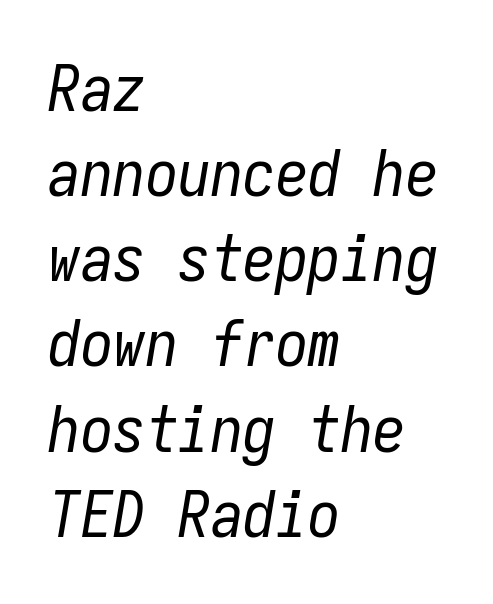
Q: Is the text bold? A: No.
Q: Is the text italic (slanted)? A: Yes, it leans right by about 9 degrees.
Q: Is the text underlined? A: No.
Q: How is the paragraph aligned? A: Left-aligned.
Q: Is the spacing between letters normal or unusually wide? A: Normal.
Q: Is the spacing between lines tight, normal or loose? A: Normal.
Q: Width (condensed, normal, or wide)? A: Condensed.
Q: Stroke contrast? A: Low.
Q: x-height? A: Medium.
Q: Monospaced? A: Yes.
